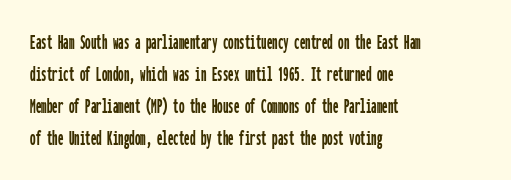
Left-aligned paragraph, ragged on the right. Rendered with straight, roman letterforms. Successive baselines arrive at the customary interval. Descenders are the only things crossing below the line. Is the letter spacing exaggerated? No — it looks like the ordinary default.
